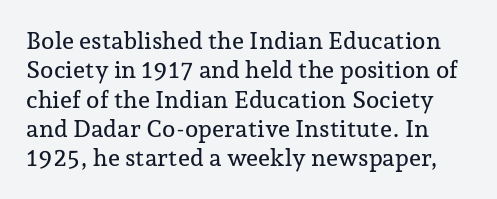
{"italic": "no", "underline": "no", "line_spacing_ratio": 1.22, "letter_spacing": "normal", "letter_spacing_em": 0.0, "glyph_px": 24}
